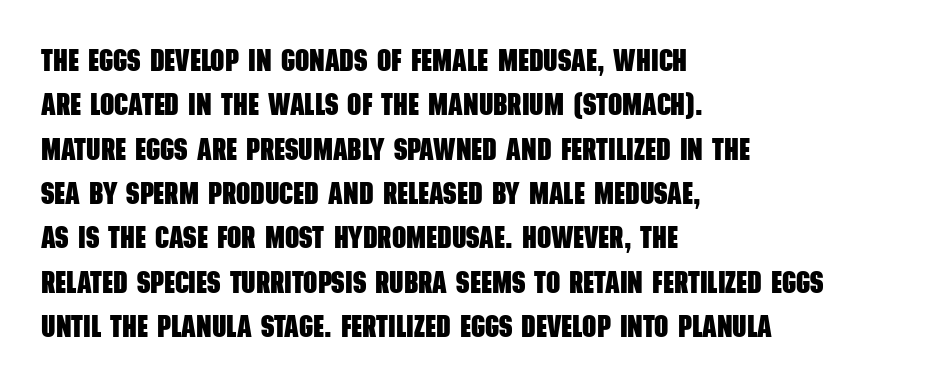
The image shows 31 px heavy, condensed sans-serif type; set left-aligned, normal line spacing (1.43x), normal letter spacing, not underlined; low stroke contrast and a large x-height.
